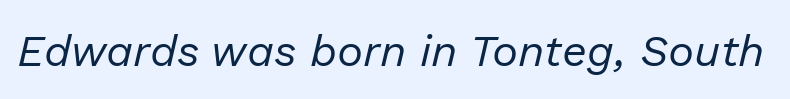
{"italic": "yes", "lean": "right", "slant_degrees": 13, "bold": "no", "weight": "regular", "width": "normal", "stroke_contrast": "low", "x_height": "medium", "monospaced": "no", "underline": "no", "letter_spacing": "normal", "letter_spacing_em": 0.0, "glyph_px": 44}
